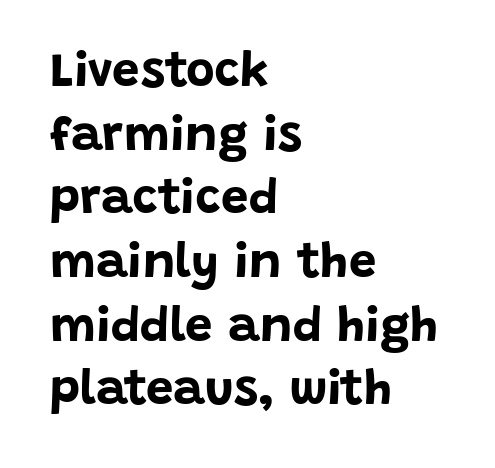
The image shows 49 px bold sans-serif type, upright; set left-aligned, normal line spacing (1.3x), normal letter spacing, not underlined; low stroke contrast and a large x-height.
